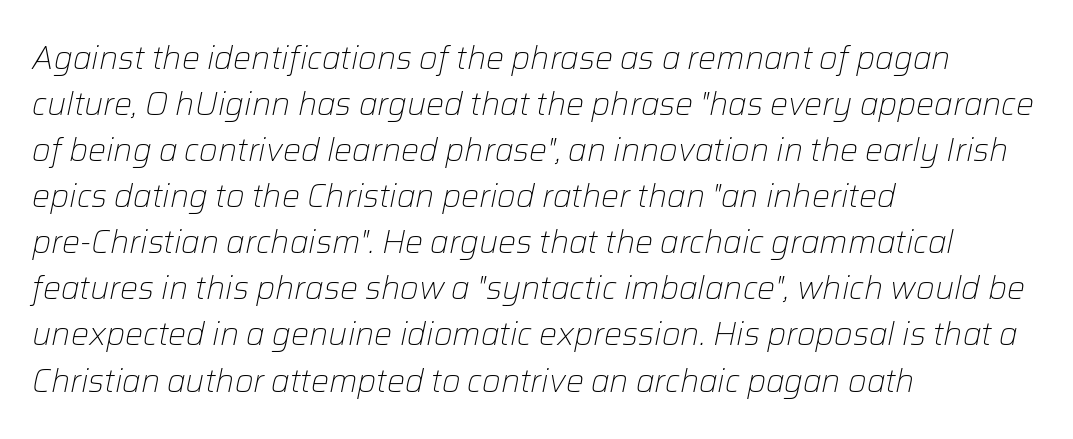
The image shows 32 px light type, italic (leaning right); set left-aligned, normal line spacing (1.44x), normal letter spacing, not underlined; low stroke contrast and a medium x-height.
